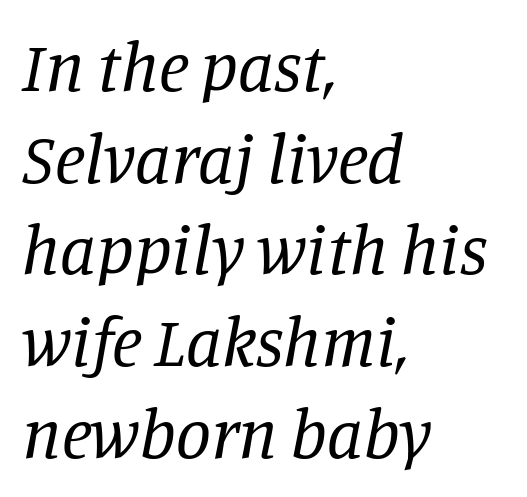
Stems here are at most as thick as an everyday book face. Compared with typical body copy, the letter spacing here is the same. Leading: standard. Looking at the ascenders, they clearly lean.
